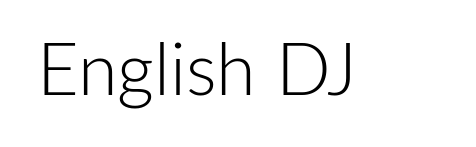
Bare-footed words on every line. Proportional: the letters do not fall into vertical columns. These lines keep a tight, regular rhythm from letter to letter. Compared with a typical body face, this is equally light or lighter still. The letters stand straight up with perfectly vertical stems.
